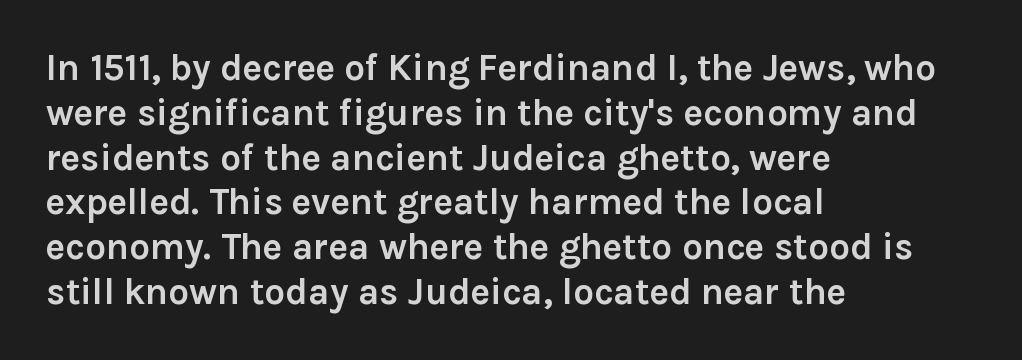
Q: Is the text bold? A: Yes.
Q: Is the text italic (slanted)? A: No, it is upright.
Q: Is the typeface a serif or a sans-serif typeface? A: Sans-serif.
Q: Is the text underlined? A: No.
Q: How is the paragraph aligned? A: Left-aligned.
Q: Is the spacing between letters normal or unusually wide? A: Normal.
Q: Width (condensed, normal, or wide)? A: Normal.
Q: x-height? A: Medium.
Q: Monospaced? A: No.
